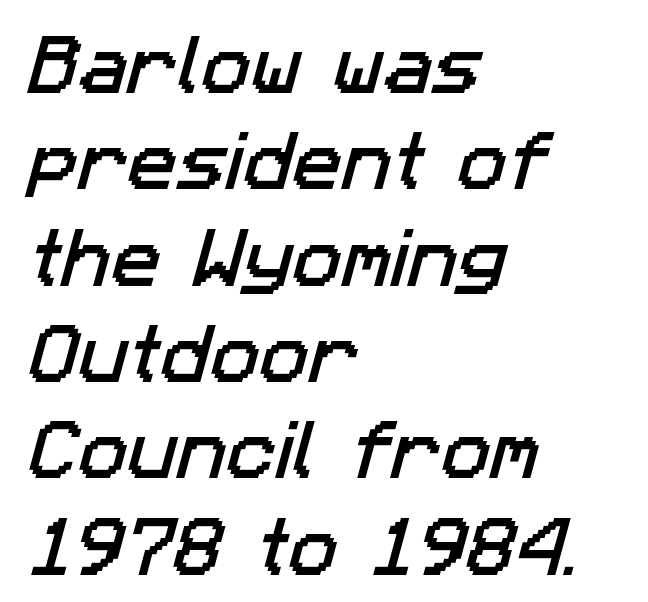
Reading down the column, the eye jumps a familiar distance to each next line. I'd call this a sans setting — the letters go barefoot. Is the letter spacing exaggerated? No — it looks like the ordinary default. The passage shown is typed in a proportional face where columns would drift. Just letters on the line, the space beneath them empty.
